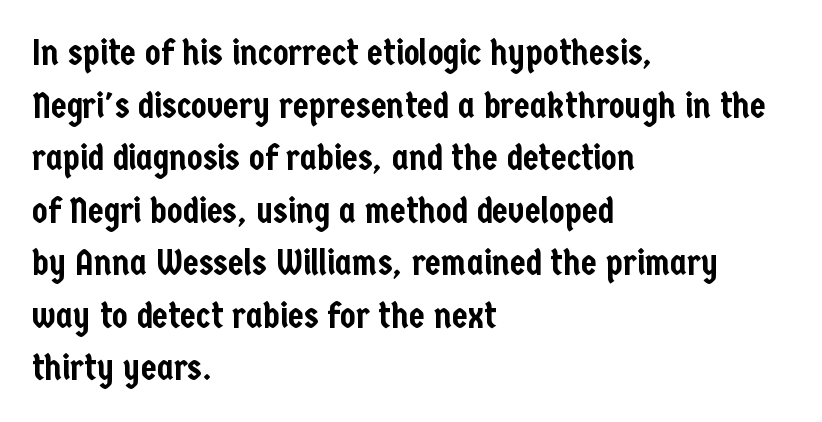
Q: Is the text italic (slanted)? A: No, it is upright.
Q: Is the typeface a serif or a sans-serif typeface? A: Sans-serif.
Q: Is the text underlined? A: No.
Q: How is the paragraph aligned? A: Left-aligned.
Q: Is the spacing between letters normal or unusually wide? A: Normal.
Q: Is the spacing between lines tight, normal or loose? A: Normal.
Q: Width (condensed, normal, or wide)? A: Condensed.
Q: Stroke contrast? A: Low.
Q: x-height? A: Medium.
Q: Monospaced? A: No.
